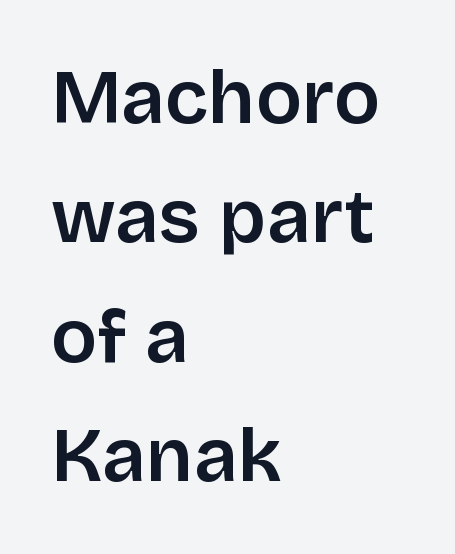
The image shows 77 px sans-serif type, upright; set left-aligned, normal line spacing (1.55x), normal letter spacing, not underlined; low stroke contrast and a large x-height.
